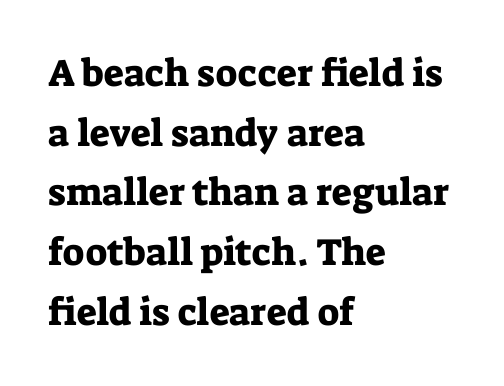
Q: Is the text italic (slanted)? A: No, it is upright.
Q: Is the typeface a serif or a sans-serif typeface? A: Serif.
Q: Is the text underlined? A: No.
Q: How is the paragraph aligned? A: Left-aligned.
Q: Is the spacing between letters normal or unusually wide? A: Normal.
Q: Is the spacing between lines tight, normal or loose? A: Normal.
Q: Width (condensed, normal, or wide)? A: Normal.
Q: Stroke contrast? A: Low.
Q: x-height? A: Medium.
Q: Monospaced? A: No.
